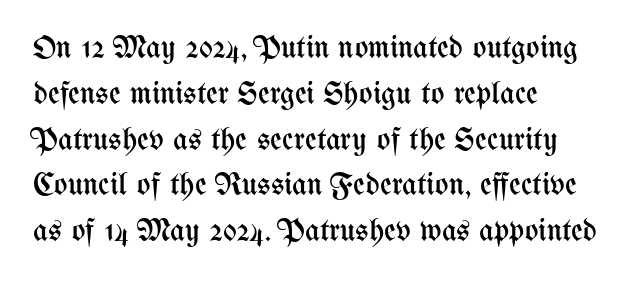
Caption: standard tracking, unaltered. Quick note: interline space is typical. Reading down the block, your eye returns to a fixed left position each line. Unmarked baselines from the first word to the last. The letterforms sit at book weight or below.
